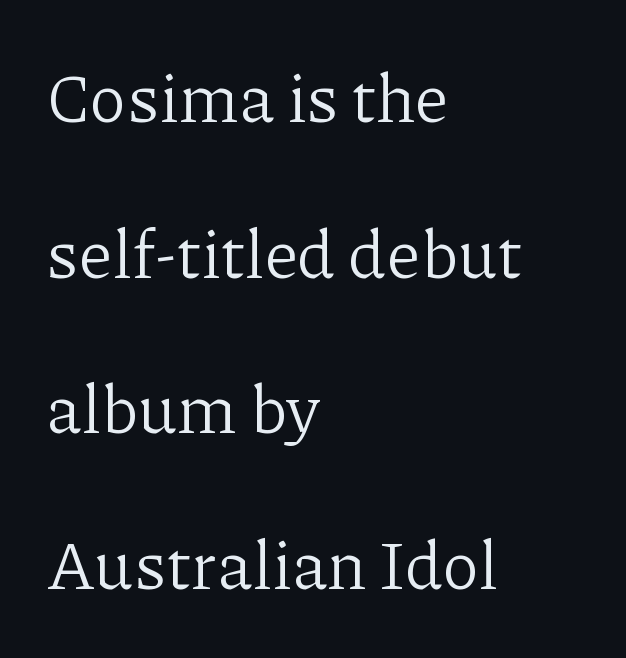
Q: Is the text bold? A: No.
Q: Is the text italic (slanted)? A: No, it is upright.
Q: Is the typeface a serif or a sans-serif typeface? A: Serif.
Q: Is the text underlined? A: No.
Q: How is the paragraph aligned? A: Left-aligned.
Q: Is the spacing between letters normal or unusually wide? A: Normal.
Q: Is the spacing between lines tight, normal or loose? A: Loose.
Q: Width (condensed, normal, or wide)? A: Normal.
Q: Stroke contrast? A: Low.
Q: x-height? A: Medium.
Q: Monospaced? A: No.
